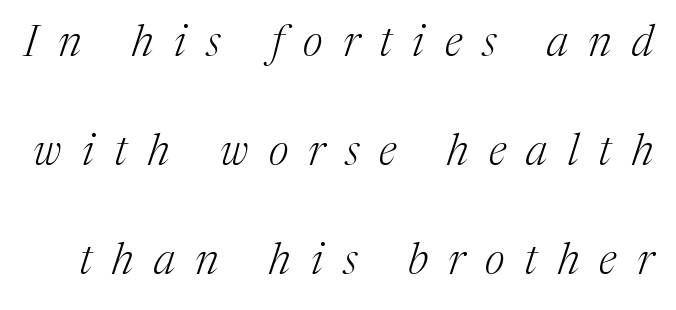
The image shows 44 px light serif type, italic (leaning right); set loose line spacing (2.48x), unusually wide letter spacing (+0.46 em), not underlined; medium stroke contrast and a medium x-height.
